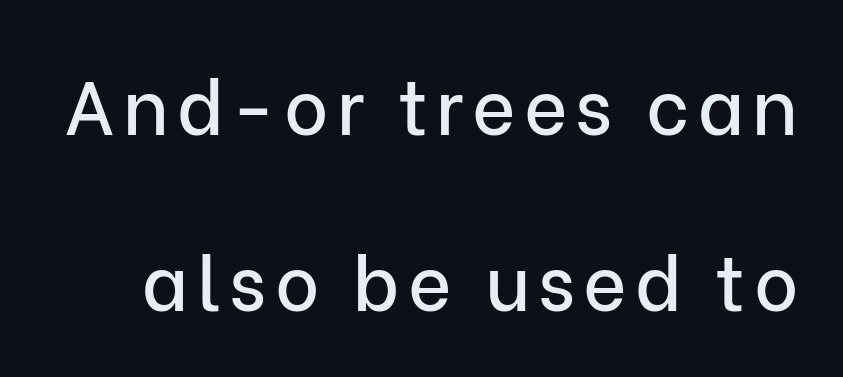
The image shows 75 px sans-serif type, upright; set loose line spacing (2.35x), not underlined; low stroke contrast and a medium x-height.
